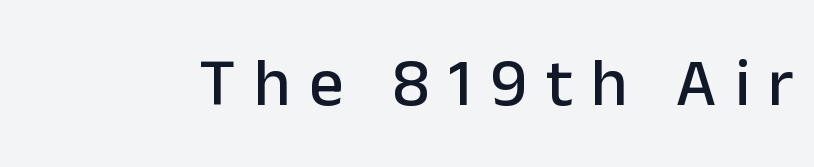
The image shows 68 px sans-serif type, upright; set unusually wide letter spacing (+0.27 em), not underlined; low stroke contrast and a medium x-height.
